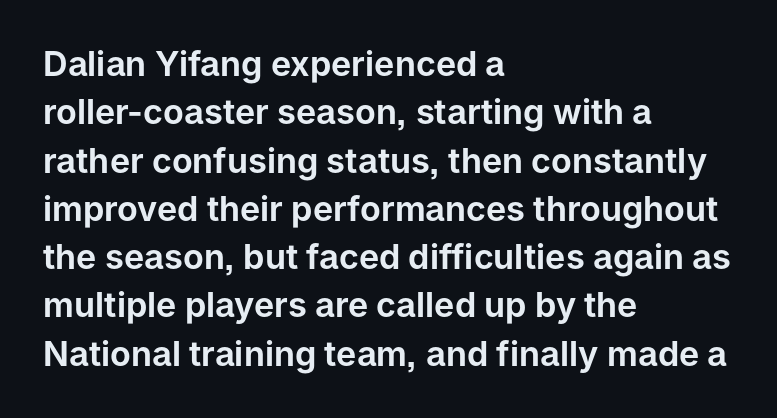
{"serif": "no", "italic": "no", "width": "normal", "stroke_contrast": "low", "x_height": "medium", "monospaced": "no", "underline": "no", "align": "left", "line_spacing": "normal", "line_spacing_ratio": 1.42, "letter_spacing": "normal", "letter_spacing_em": 0.0, "glyph_px": 34}
